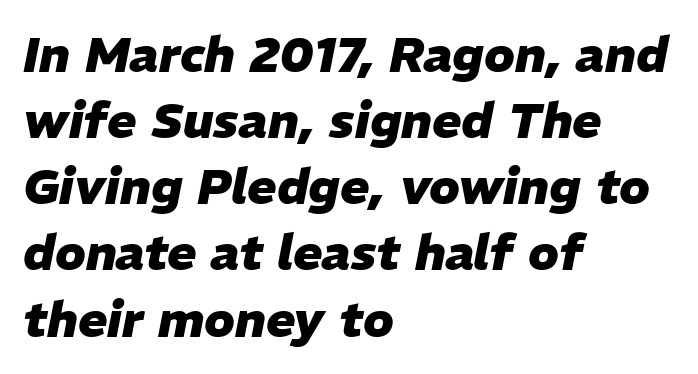
The image shows 49 px heavy type, italic (leaning right); set left-aligned, normal line spacing (1.35x), normal letter spacing, not underlined; low stroke contrast and a medium x-height.
